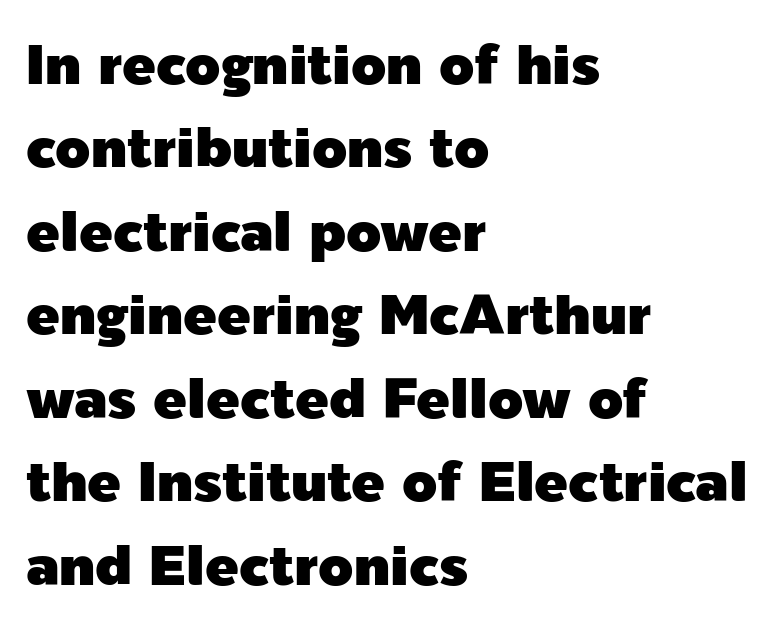
Q: Is the text italic (slanted)? A: No, it is upright.
Q: Is the typeface a serif or a sans-serif typeface? A: Sans-serif.
Q: Is the text underlined? A: No.
Q: How is the paragraph aligned? A: Left-aligned.
Q: Is the spacing between letters normal or unusually wide? A: Normal.
Q: Is the spacing between lines tight, normal or loose? A: Normal.
Q: Width (condensed, normal, or wide)? A: Normal.
Q: x-height? A: Medium.
Q: Monospaced? A: No.
